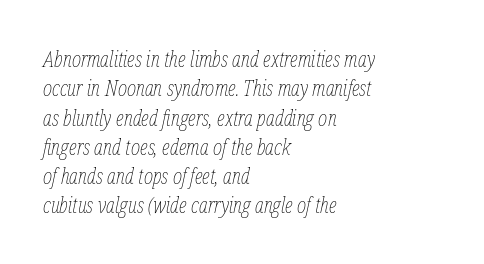
Q: Is the text bold? A: No.
Q: Is the text italic (slanted)? A: Yes, it leans right by about 12 degrees.
Q: Is the text underlined? A: No.
Q: How is the paragraph aligned? A: Left-aligned.
Q: Is the spacing between letters normal or unusually wide? A: Normal.
Q: Is the spacing between lines tight, normal or loose? A: Normal.
